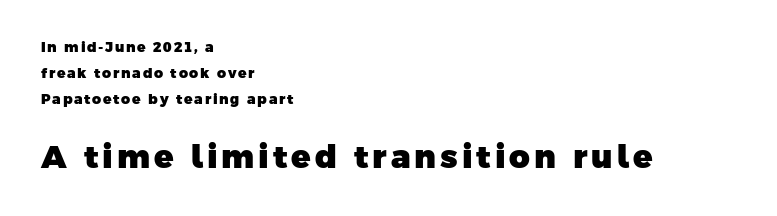
The image shows 32 px heavy sans-serif type; set left-aligned, line spacing 1.84x, not underlined; the second (bottom) block is 2.29x larger; low stroke contrast and a medium x-height.
